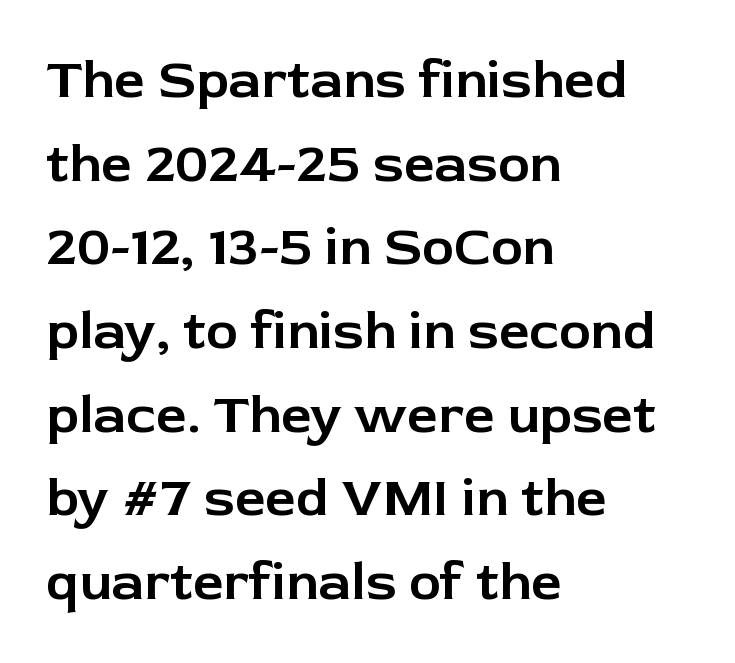
Q: Is the text italic (slanted)? A: No, it is upright.
Q: Is the typeface a serif or a sans-serif typeface? A: Sans-serif.
Q: Is the text underlined? A: No.
Q: How is the paragraph aligned? A: Left-aligned.
Q: Is the spacing between letters normal or unusually wide? A: Normal.
Q: Is the spacing between lines tight, normal or loose? A: Normal.
Q: Width (condensed, normal, or wide)? A: Normal.
Q: Stroke contrast? A: Low.
Q: x-height? A: Medium.
Q: Monospaced? A: No.
